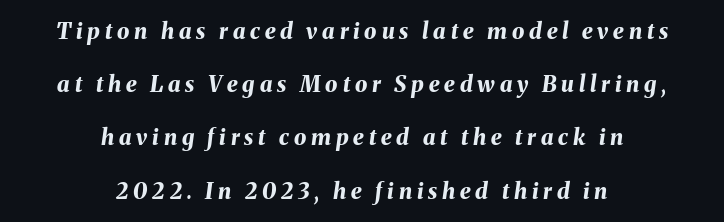
The image shows 22 px bold type, italic (leaning right); set centered, loose line spacing (2.42x), unusually wide letter spacing (+0.22 em), not underlined.
